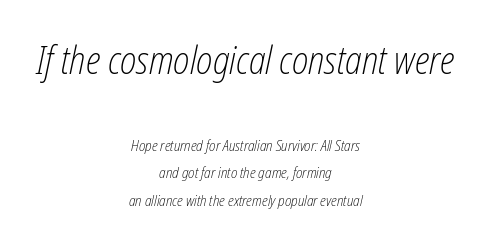
Think of a printed novel: that variable character pitch is what you see here. The strokes are not fattened; the text isn't bold. The foot of each line stays bare and open. Typeset on center — no edge is straight. An italicized treatment has been applied to the whole sample.
